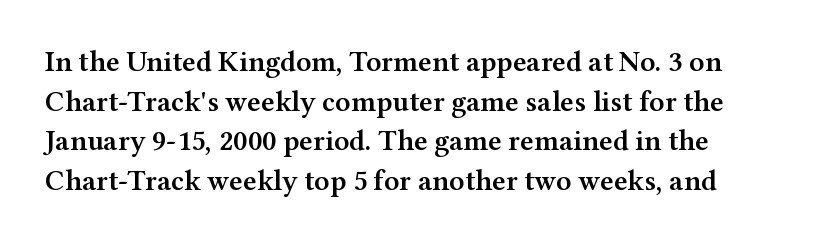
Q: Is the text bold? A: Semi-bold.
Q: Is the text italic (slanted)? A: No, it is upright.
Q: Is the typeface a serif or a sans-serif typeface? A: Serif.
Q: Is the text underlined? A: No.
Q: How is the paragraph aligned? A: Left-aligned.
Q: Is the spacing between letters normal or unusually wide? A: Normal.
Q: Is the spacing between lines tight, normal or loose? A: Normal.
Q: Width (condensed, normal, or wide)? A: Wide.
Q: Stroke contrast? A: Medium.
Q: x-height? A: Medium.
Q: Monospaced? A: No.
